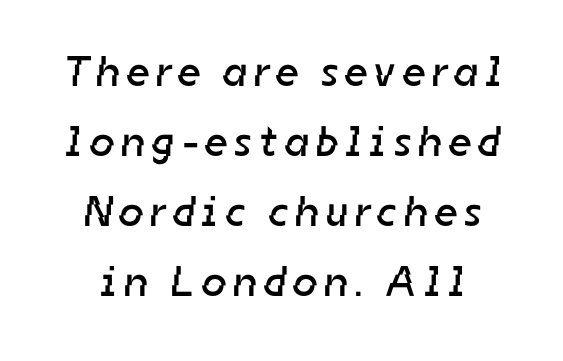
Character widths vary here, with narrow letters taking less room than wide ones. One glance says typical: line gaps are just what's usual. Stroke terminals: plain, sans-serif. The font is comparable to plain body text, perhaps lighter. A bare baseline throughout the passage.
